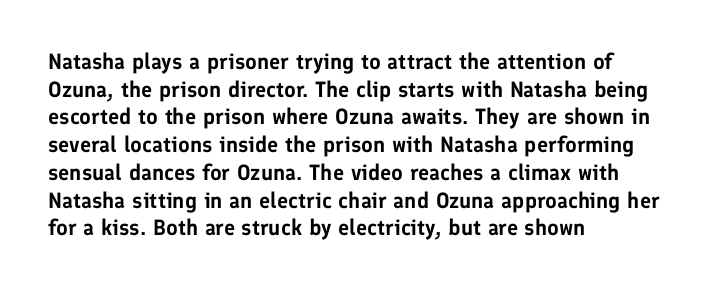
The image shows 22 px text type, upright; set left-aligned, normal line spacing (1.26x), normal letter spacing, not underlined.
